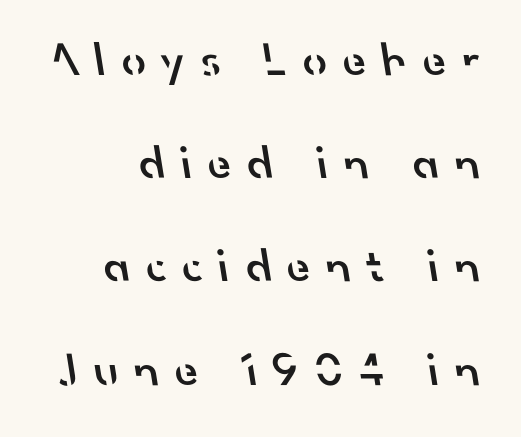
The image shows 48 px semibold sans-serif type; set loose line spacing (2.15x), unusually wide letter spacing (+0.33 em), not underlined; low stroke contrast and a small x-height.
